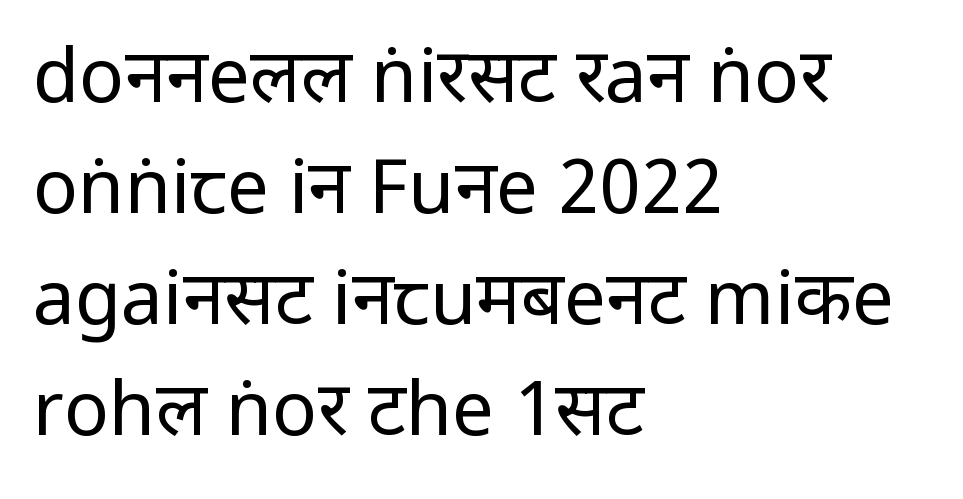
The image shows 75 px regular-weight, condensed sans-serif type, upright; set left-aligned, normal line spacing (1.48x), normal letter spacing, not underlined; low stroke contrast and a large x-height.
